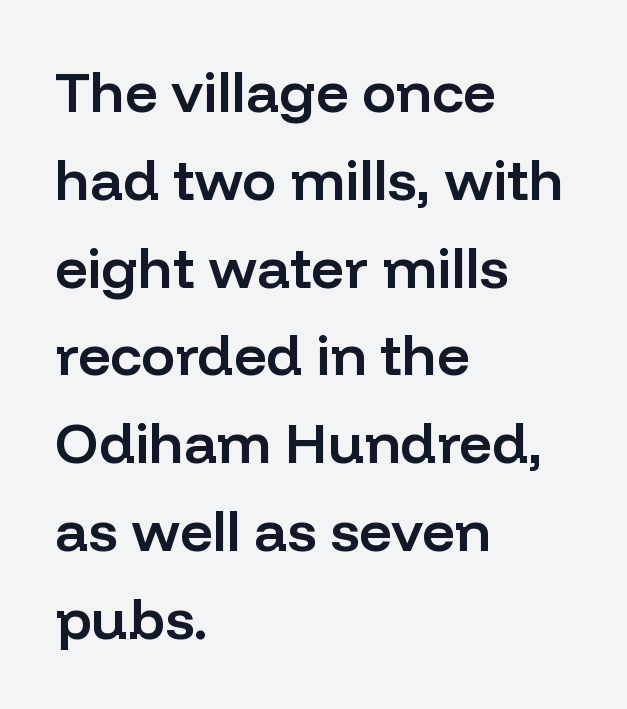
The image shows 57 px semibold sans-serif type, upright; set left-aligned, normal line spacing (1.54x), normal letter spacing, not underlined; low stroke contrast and a medium x-height.
